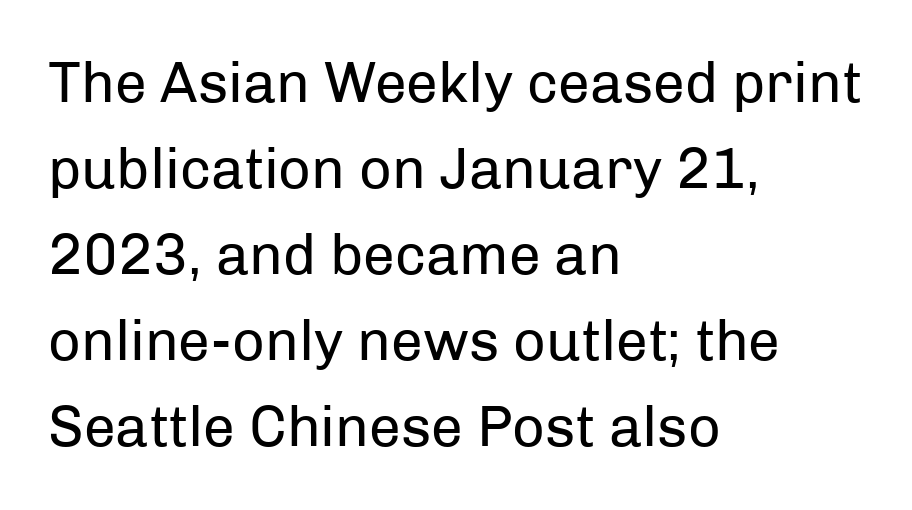
{"serif": "no", "italic": "no", "bold": "no", "weight": "regular", "width": "normal", "stroke_contrast": "low", "x_height": "medium", "monospaced": "no", "underline": "no", "align": "left", "line_spacing": "normal", "line_spacing_ratio": 1.51, "letter_spacing": "normal", "letter_spacing_em": 0.0, "glyph_px": 57}
